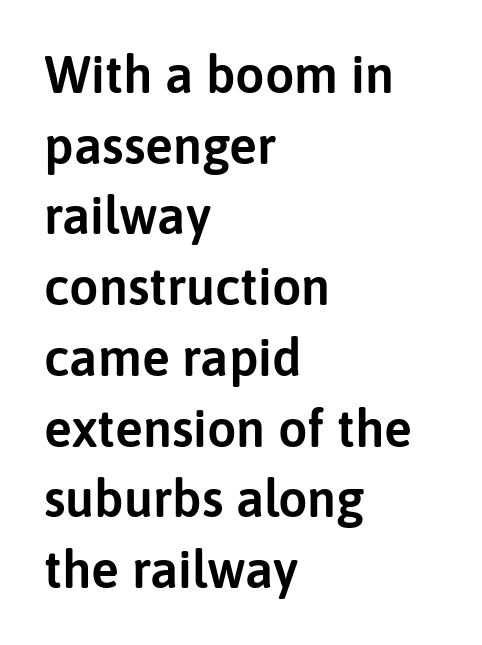
{"serif": "no", "italic": "no", "width": "normal", "stroke_contrast": "low", "x_height": "medium", "monospaced": "no", "underline": "no", "align": "left", "line_spacing": "normal", "line_spacing_ratio": 1.36, "letter_spacing": "normal", "letter_spacing_em": 0.0, "glyph_px": 52}
